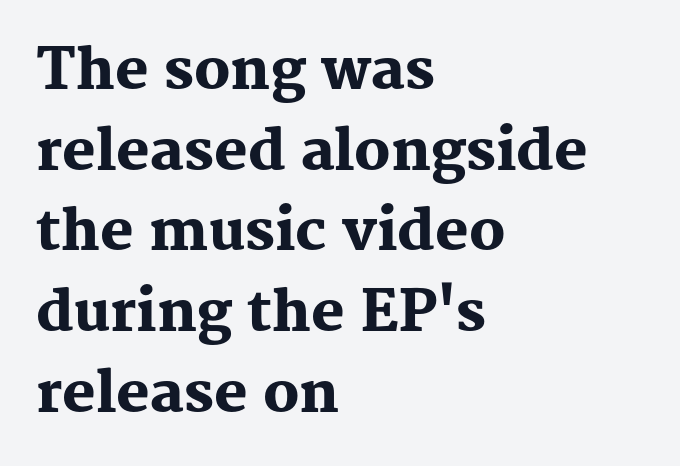
This sample keeps an unexceptional amount of space between lines. Its strokes are broad and dark, the hallmark of bold type. Think of a printed novel: that variable character pitch is what you see here. Are there feet on the stems? There are — it's a serif. The axis of the letterforms is exactly vertical.
